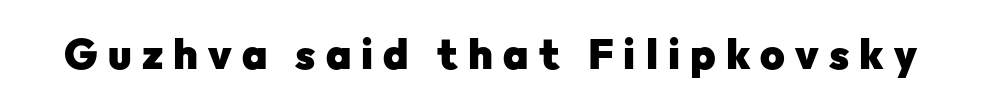
Does the weight exceed regular? Yes, all the way to bold. Nope, not italic — everything's standing straight. The designer went with a sans here, leaving each stem footless. Looks like regular typesetting: each glyph gets only the width it needs. Look at the tracking — it's clearly loosened, letters drifting apart.
